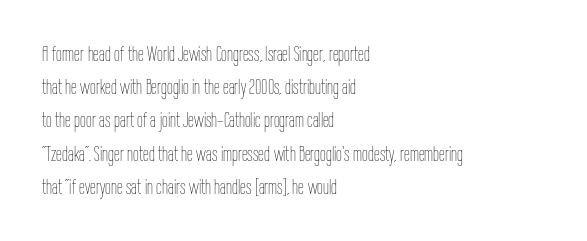
Q: Is the text bold? A: No.
Q: Is the text italic (slanted)? A: No, it is upright.
Q: Is the text underlined? A: No.
Q: How is the paragraph aligned? A: Left-aligned.
Q: Is the spacing between letters normal or unusually wide? A: Normal.
Q: Is the spacing between lines tight, normal or loose? A: Normal.
